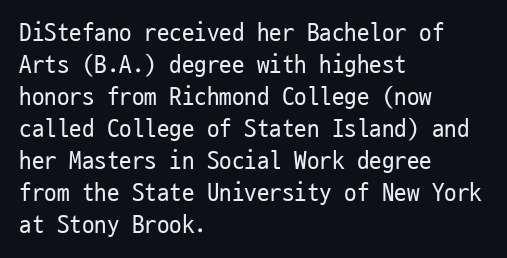
The image shows 25 px text type, upright; set left-aligned, normal line spacing (1.28x), normal letter spacing, not underlined.
